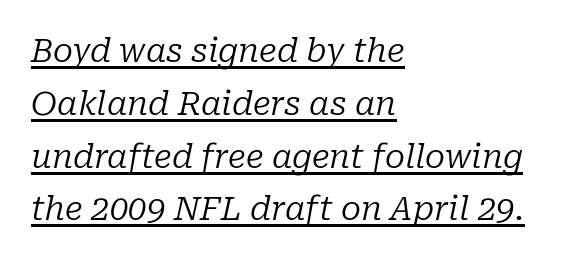
Q: Is the text bold? A: No.
Q: Is the text italic (slanted)? A: Yes, it leans right by about 10 degrees.
Q: Is the typeface a serif or a sans-serif typeface? A: Serif.
Q: Is the text underlined? A: Yes.
Q: How is the paragraph aligned? A: Left-aligned.
Q: Is the spacing between letters normal or unusually wide? A: Normal.
Q: Is the spacing between lines tight, normal or loose? A: Normal.
Q: Width (condensed, normal, or wide)? A: Normal.
Q: Stroke contrast? A: Low.
Q: x-height? A: Medium.
Q: Monospaced? A: No.
